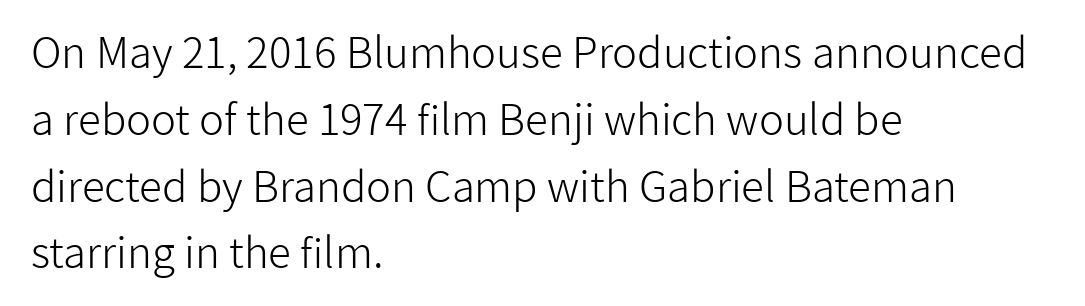
{"serif": "no", "italic": "no", "bold": "no", "weight": "light", "width": "normal", "stroke_contrast": "low", "x_height": "medium", "monospaced": "no", "underline": "no", "align": "left", "line_spacing": "normal", "line_spacing_ratio": 1.59, "letter_spacing": "normal", "letter_spacing_em": 0.0, "glyph_px": 42}
